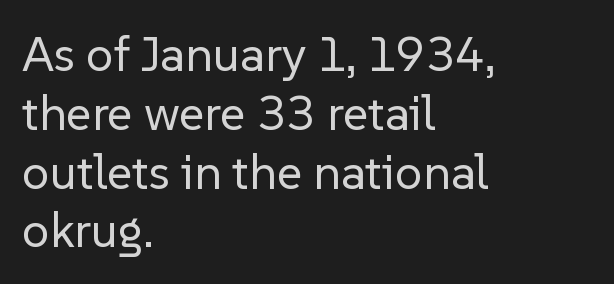
Q: Is the text bold? A: No.
Q: Is the text italic (slanted)? A: No, it is upright.
Q: Is the typeface a serif or a sans-serif typeface? A: Sans-serif.
Q: Is the text underlined? A: No.
Q: How is the paragraph aligned? A: Left-aligned.
Q: Is the spacing between letters normal or unusually wide? A: Normal.
Q: Width (condensed, normal, or wide)? A: Normal.
Q: Stroke contrast? A: Low.
Q: x-height? A: Medium.
Q: Monospaced? A: No.
